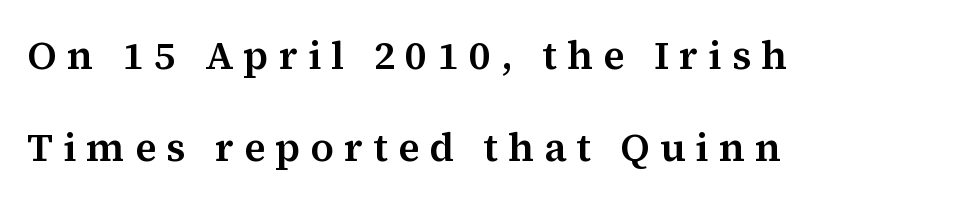
The image shows 40 px serif type, upright; set left-aligned, loose line spacing (2.29x), unusually wide letter spacing (+0.25 em), not underlined; medium stroke contrast and a medium x-height.
